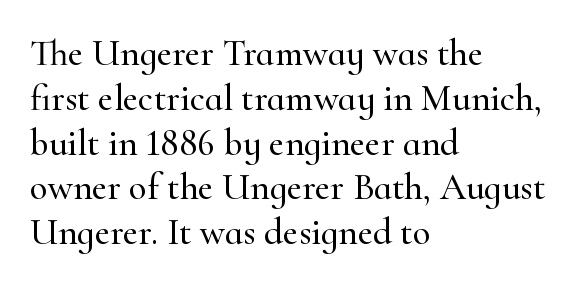
{"serif": "yes", "italic": "no", "width": "normal", "stroke_contrast": "high", "x_height": "small", "monospaced": "no", "underline": "no", "align": "left", "line_spacing_ratio": 1.21, "letter_spacing": "normal", "letter_spacing_em": 0.0, "glyph_px": 37}
